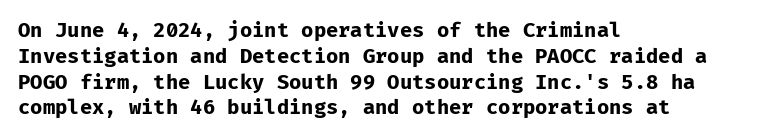
Q: Is the text bold? A: Yes.
Q: Is the text italic (slanted)? A: No, it is upright.
Q: Is the text underlined? A: No.
Q: How is the paragraph aligned? A: Left-aligned.
Q: Is the spacing between letters normal or unusually wide? A: Normal.
Q: Is the spacing between lines tight, normal or loose? A: Normal.
